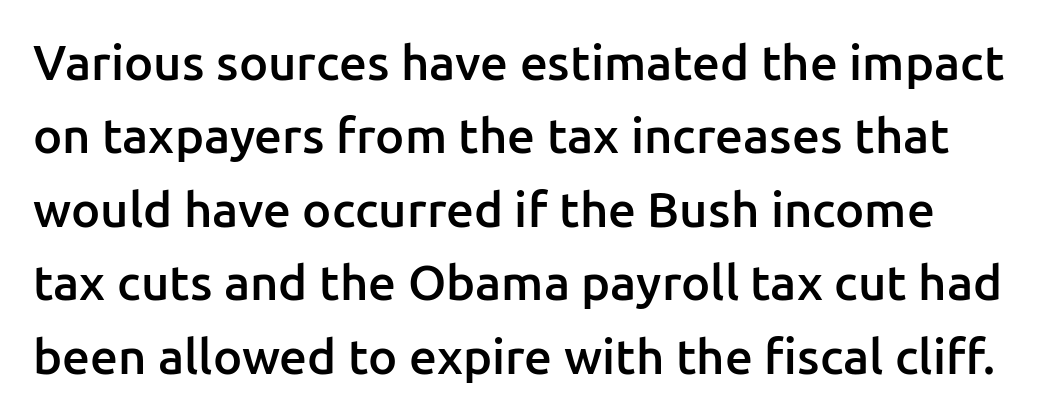
The letters are semibold — heavier than regular but short of a full bold. Compared with typical paragraphs, the rows here are spaced about the same. The lettering stays uniformly vertical, giving the passage a roman look. Bare-footed words on every line. You could not count columns in this text — the font is proportionally spaced. The letters carry no serifs — their stems end cleanly without finishing strokes.
